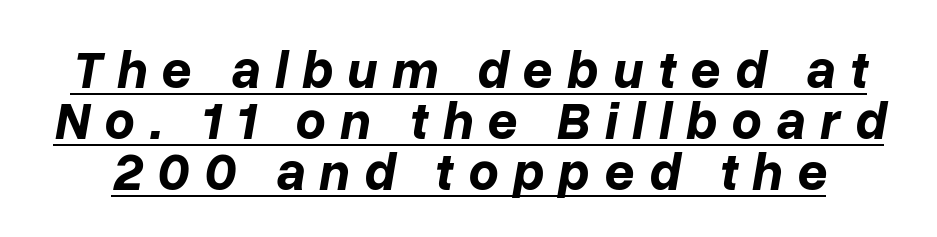
{"italic": "yes", "lean": "right", "slant_degrees": 10, "bold": "yes", "weight": "bold", "width": "normal", "stroke_contrast": "low", "x_height": "medium", "monospaced": "no", "underline": "yes", "line_spacing": "tight", "line_spacing_ratio": 0.96, "letter_spacing": "wide", "letter_spacing_em": 0.27, "glyph_px": 53}
